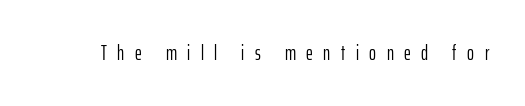
Q: Is the text bold? A: No.
Q: Is the text italic (slanted)? A: No, it is upright.
Q: Is the text underlined? A: No.
Q: Is the spacing between letters normal or unusually wide? A: Unusually wide.
